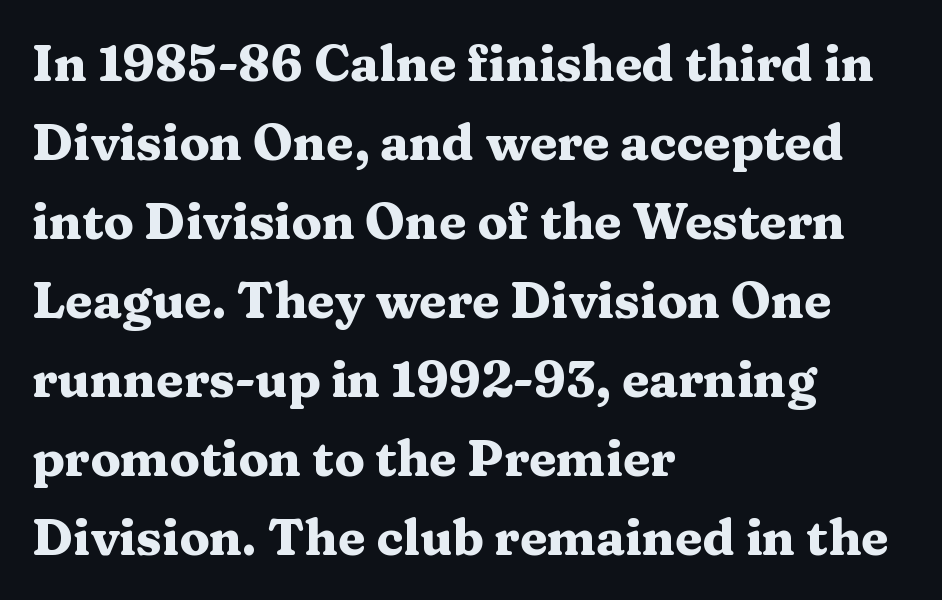
The vertical gap from one line to the next is medium. You could not count columns in this text — the font is proportionally spaced. It's the straight-up-and-down kind of type. The glyphs have the mass of a bold cut. A student would call this left alignment; a typographer would say flush left, rag right. The text was rendered using a seriffed face with decorative stroke endings.
